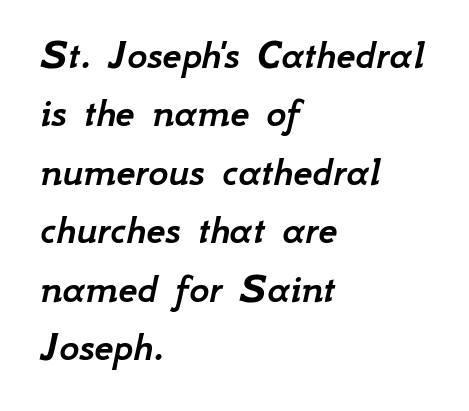
{"italic": "yes", "lean": "right", "slant_degrees": 12, "width": "normal", "stroke_contrast": "low", "x_height": "small", "monospaced": "no", "underline": "no", "align": "left", "line_spacing": "normal", "line_spacing_ratio": 1.36, "letter_spacing": "normal", "letter_spacing_em": 0.0, "glyph_px": 43}
